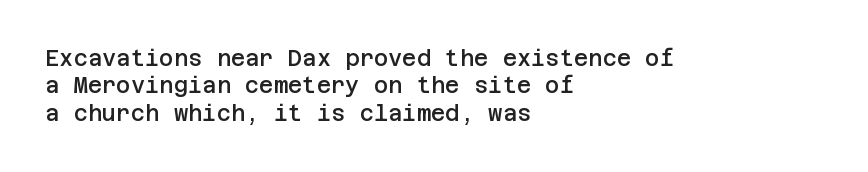
The image shows 22 px text type, upright; set left-aligned, line spacing 1.24x, normal letter spacing, not underlined.
